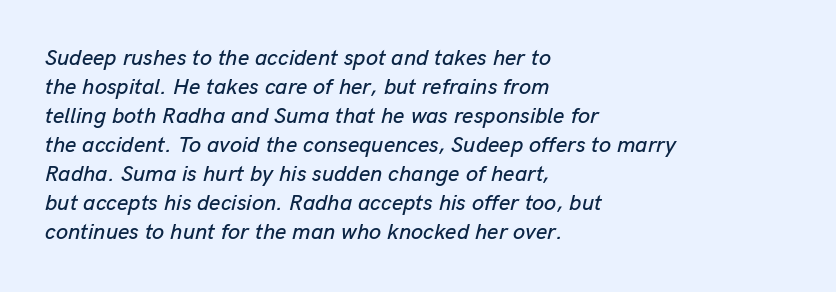
Q: Is the text italic (slanted)? A: Yes, it leans right by about 13 degrees.
Q: Is the text underlined? A: No.
Q: How is the paragraph aligned? A: Left-aligned.
Q: Is the spacing between letters normal or unusually wide? A: Normal.
Q: Is the spacing between lines tight, normal or loose? A: Normal.
